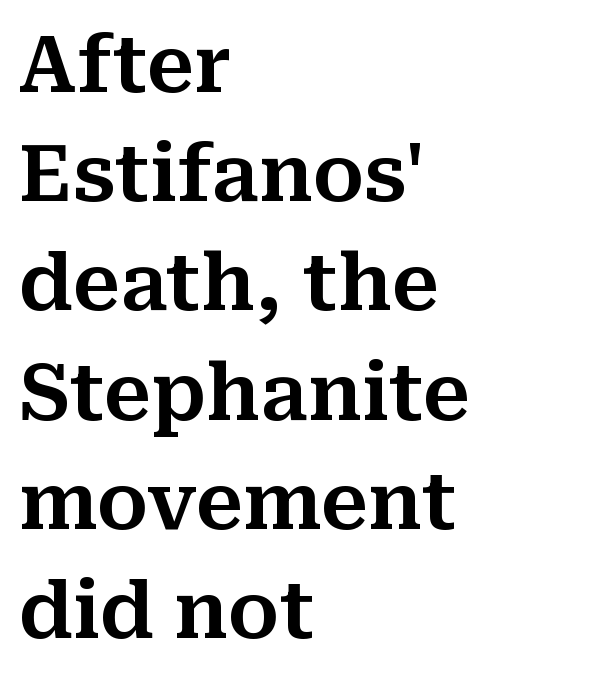
Q: Is the text italic (slanted)? A: No, it is upright.
Q: Is the typeface a serif or a sans-serif typeface? A: Serif.
Q: Is the text underlined? A: No.
Q: How is the paragraph aligned? A: Left-aligned.
Q: Is the spacing between letters normal or unusually wide? A: Normal.
Q: Is the spacing between lines tight, normal or loose? A: Normal.
Q: Width (condensed, normal, or wide)? A: Normal.
Q: Stroke contrast? A: Medium.
Q: x-height? A: Medium.
Q: Monospaced? A: No.
